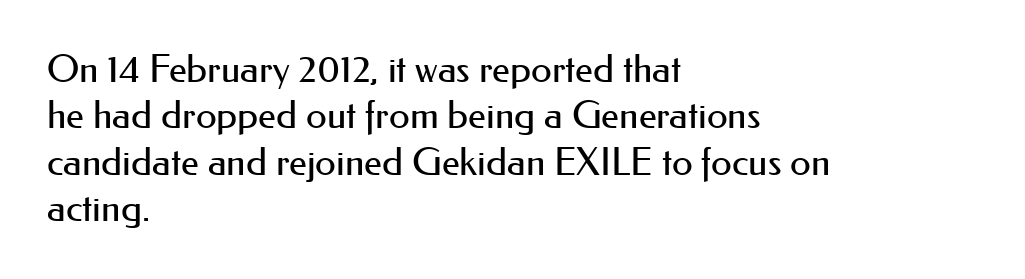
The image shows 38 px regular-weight sans-serif type, upright; set left-aligned, line spacing 1.22x, normal letter spacing, not underlined; medium stroke contrast and a small x-height.
